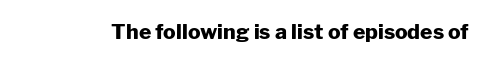
The image shows 21 px bold type, upright; set normal letter spacing, not underlined.
